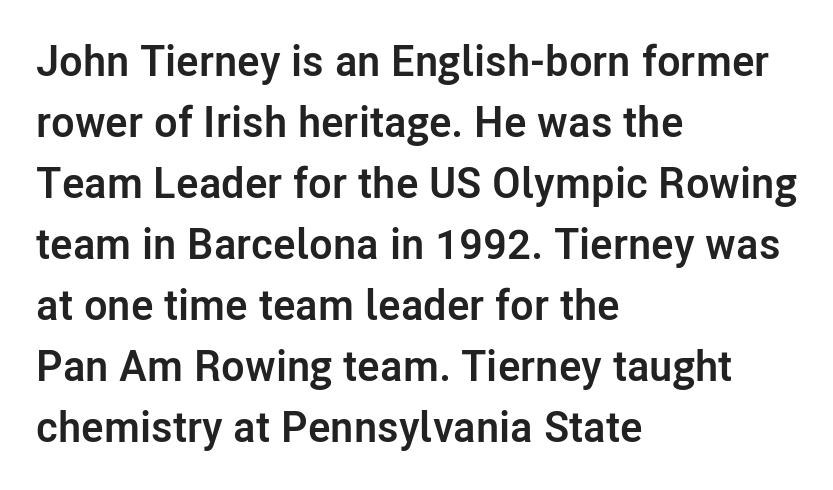
The image shows 43 px semibold sans-serif type, upright; set left-aligned, normal line spacing (1.42x), normal letter spacing, not underlined; low stroke contrast and a medium x-height.
